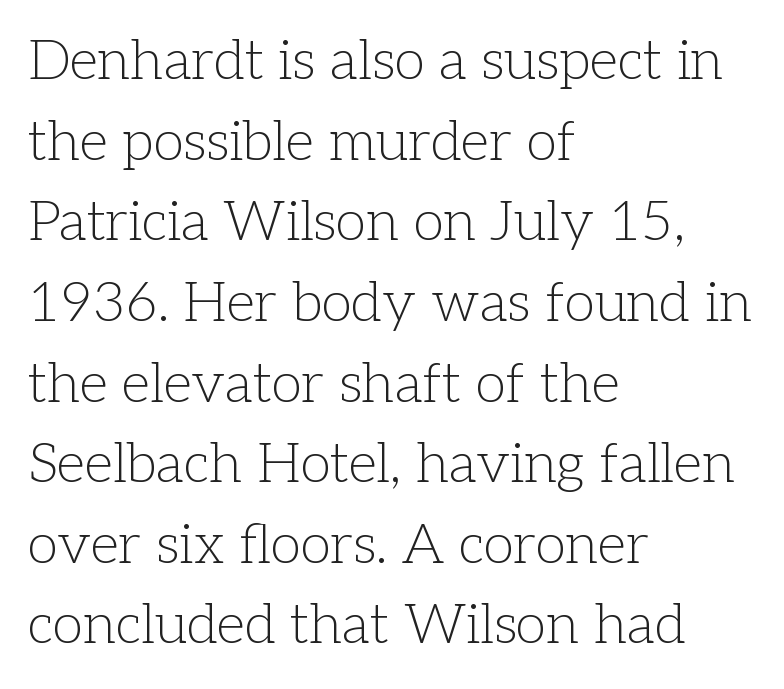
Q: Is the text bold? A: No.
Q: Is the text italic (slanted)? A: No, it is upright.
Q: Is the typeface a serif or a sans-serif typeface? A: Serif.
Q: Is the text underlined? A: No.
Q: How is the paragraph aligned? A: Left-aligned.
Q: Is the spacing between letters normal or unusually wide? A: Normal.
Q: Is the spacing between lines tight, normal or loose? A: Normal.
Q: Width (condensed, normal, or wide)? A: Normal.
Q: Stroke contrast? A: Low.
Q: x-height? A: Medium.
Q: Monospaced? A: No.
